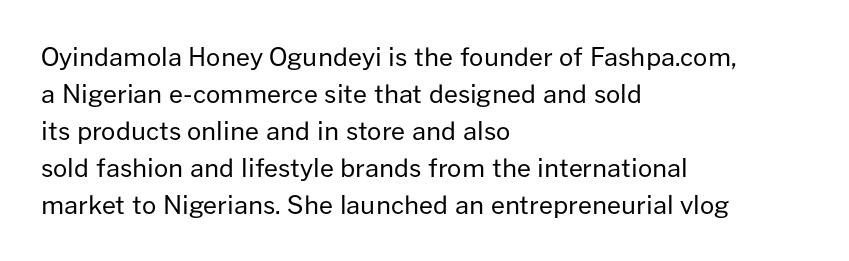
Q: Is the text bold? A: No.
Q: Is the text italic (slanted)? A: No, it is upright.
Q: Is the text underlined? A: No.
Q: How is the paragraph aligned? A: Left-aligned.
Q: Is the spacing between letters normal or unusually wide? A: Normal.
Q: Is the spacing between lines tight, normal or loose? A: Normal.
